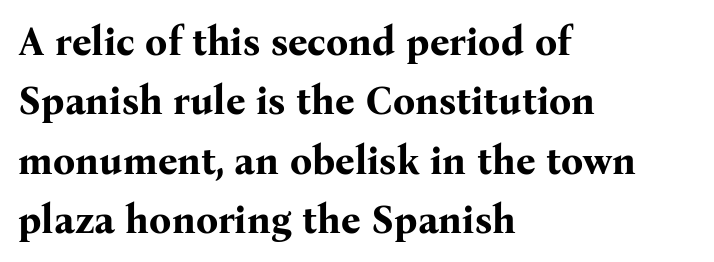
Q: Is the text bold? A: Yes.
Q: Is the text italic (slanted)? A: No, it is upright.
Q: Is the typeface a serif or a sans-serif typeface? A: Serif.
Q: Is the text underlined? A: No.
Q: How is the paragraph aligned? A: Left-aligned.
Q: Is the spacing between letters normal or unusually wide? A: Normal.
Q: Is the spacing between lines tight, normal or loose? A: Normal.
Q: Width (condensed, normal, or wide)? A: Normal.
Q: Stroke contrast? A: Medium.
Q: x-height? A: Medium.
Q: Monospaced? A: No.
